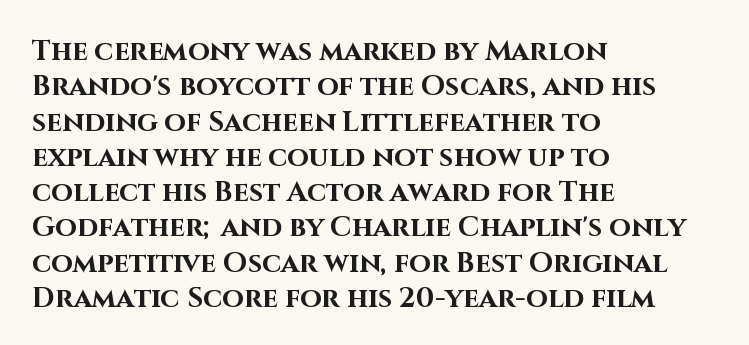
{"serif": "no", "italic": "no", "bold": "yes", "weight": "bold", "width": "normal", "stroke_contrast": "high", "x_height": "large", "monospaced": "no", "underline": "no", "align": "left", "line_spacing": "normal", "line_spacing_ratio": 1.26, "letter_spacing": "normal", "letter_spacing_em": 0.0, "glyph_px": 28}
